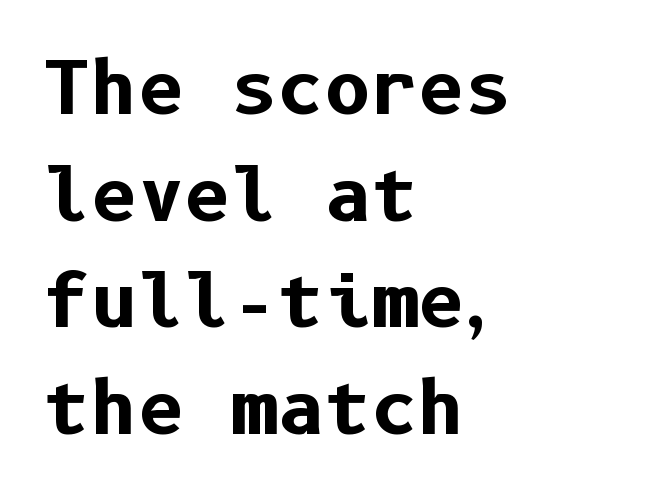
The rendering anchors every line to the left-hand side. Does the type have serifs? No, each stem ends abruptly. Descenders are the only things crossing below the line. Compared with an ordinary text face, these strokes are far heavier — a full bold.
